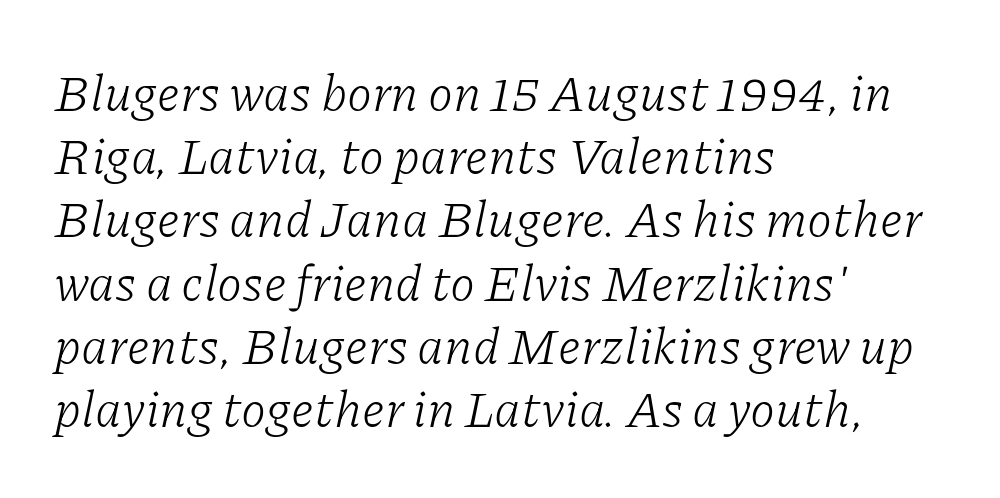
The image shows 51 px light serif type, italic (leaning right); set left-aligned, line spacing 1.24x, normal letter spacing, not underlined; low stroke contrast and a medium x-height.
